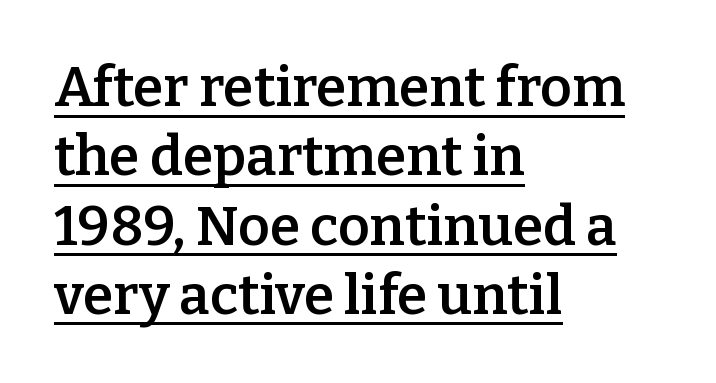
The rendering uses a semibold face; strokes are thickened but not to full bold. Here the designer chose a conventional face with non-uniform glyph widths. In terms of letterspacing, this is plain default setting. In CSS terms this would be text-align: left. The typesetter has applied underlining to the passage shown.
